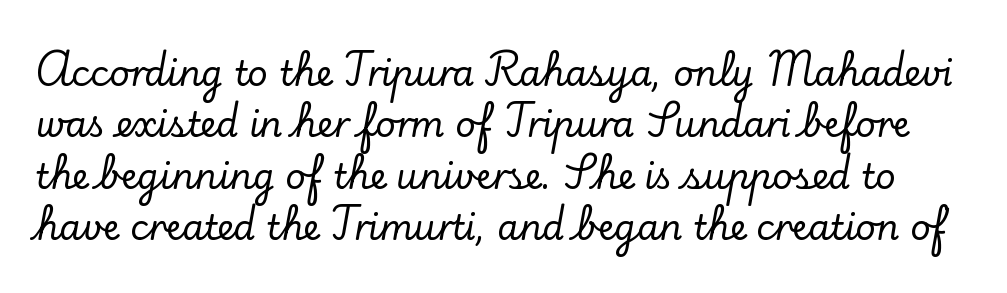
Note the varied advance widths — an 'i' is clearly narrower than an 'm'. A normal amount of white space separates one row of letters from the next. Tracking here is standard; glyphs follow each other at the usual distance. Descenders hang freely into open space. The type family on display is of the serif kind.
